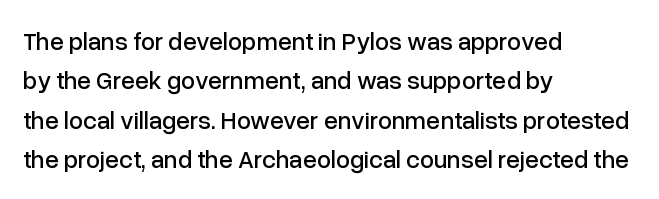
The setting favours the left margin, as ordinary paragraphs usually do. Is there any slant? The stems are plumb. A bare baseline throughout the passage. The letterforms sit shoulder to shoulder at normal distance. These lines sit exactly where default settings would place them.
